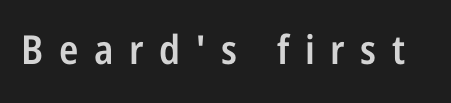
Q: Is the text bold? A: Semi-bold.
Q: Is the text italic (slanted)? A: No, it is upright.
Q: Is the typeface a serif or a sans-serif typeface? A: Sans-serif.
Q: Is the text underlined? A: No.
Q: Is the spacing between letters normal or unusually wide? A: Unusually wide.
Q: Width (condensed, normal, or wide)? A: Condensed.
Q: Stroke contrast? A: Low.
Q: x-height? A: Medium.
Q: Monospaced? A: No.
